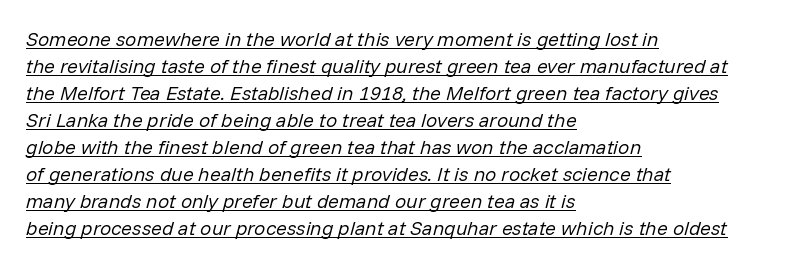
The image shows 20 px text type, italic (leaning right); set left-aligned, normal line spacing (1.35x), normal letter spacing, underlined.
